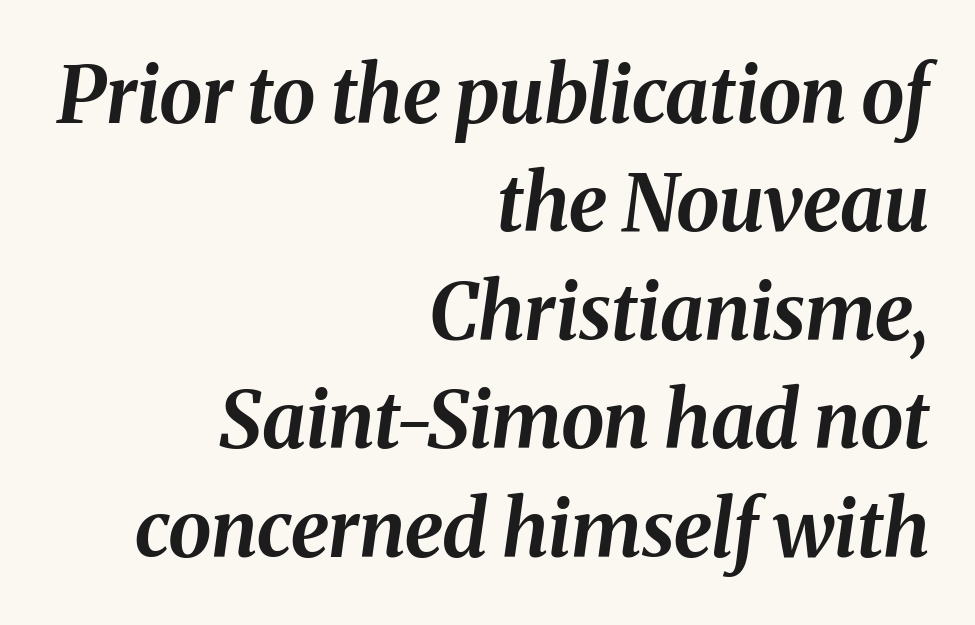
{"italic": "yes", "lean": "right", "slant_degrees": 8, "bold": "yes", "weight": "bold", "width": "normal", "stroke_contrast": "medium", "x_height": "medium", "monospaced": "no", "underline": "no", "align": "right", "line_spacing": "normal", "line_spacing_ratio": 1.39, "letter_spacing": "normal", "letter_spacing_em": 0.0, "glyph_px": 78}
